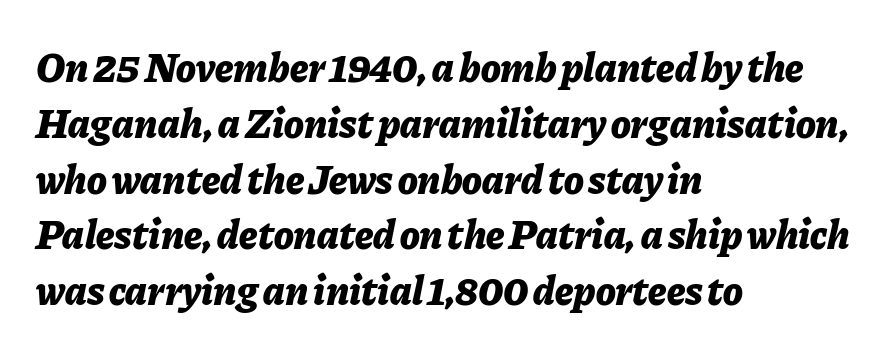
{"italic": "yes", "lean": "right", "slant_degrees": 11, "bold": "yes", "weight": "bold", "width": "normal", "stroke_contrast": "low", "x_height": "medium", "monospaced": "no", "underline": "no", "align": "left", "line_spacing": "normal", "line_spacing_ratio": 1.36, "letter_spacing": "normal", "letter_spacing_em": 0.0, "glyph_px": 41}
